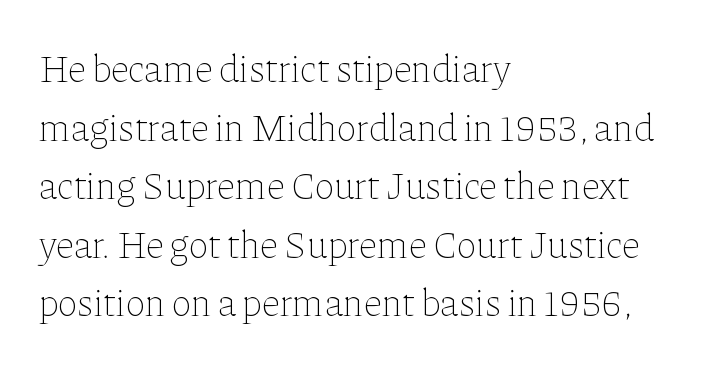
{"italic": "no", "bold": "no", "weight": "thin", "width": "normal", "stroke_contrast": "low", "x_height": "medium", "monospaced": "no", "underline": "no", "align": "left", "line_spacing": "normal", "line_spacing_ratio": 1.54, "letter_spacing": "normal", "letter_spacing_em": 0.0, "glyph_px": 38}
